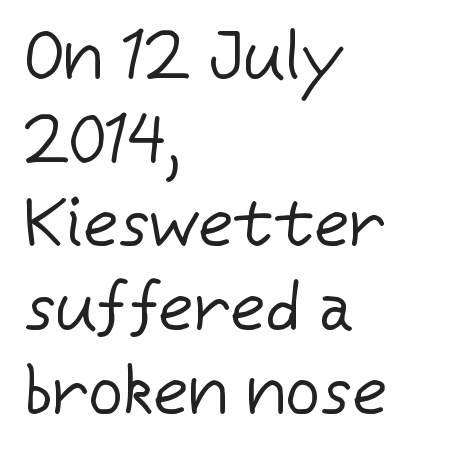
The image shows 68 px regular-weight sans-serif type, upright; set left-aligned, line spacing 1.23x, normal letter spacing, not underlined; low stroke contrast and a medium x-height.
